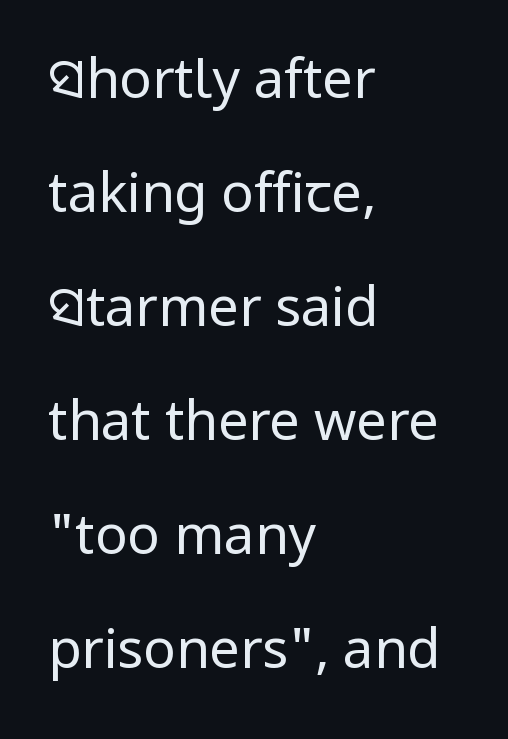
Q: Is the text bold? A: No.
Q: Is the text italic (slanted)? A: No, it is upright.
Q: Is the typeface a serif or a sans-serif typeface? A: Sans-serif.
Q: Is the text underlined? A: No.
Q: How is the paragraph aligned? A: Left-aligned.
Q: Is the spacing between letters normal or unusually wide? A: Normal.
Q: Is the spacing between lines tight, normal or loose? A: Loose.
Q: Width (condensed, normal, or wide)? A: Normal.
Q: Stroke contrast? A: Low.
Q: x-height? A: Medium.
Q: Monospaced? A: No.
